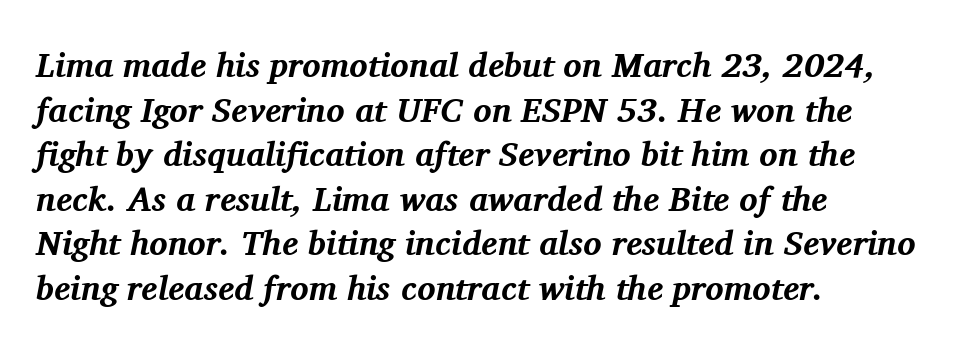
The image shows 34 px bold serif type, italic (leaning right); set left-aligned, normal line spacing (1.31x), normal letter spacing, not underlined; medium stroke contrast and a medium x-height.
